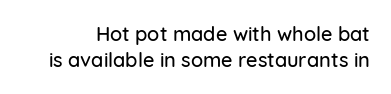
{"italic": "no", "underline": "no", "line_spacing": "normal", "line_spacing_ratio": 1.32, "letter_spacing": "normal", "letter_spacing_em": 0.0, "glyph_px": 20}
